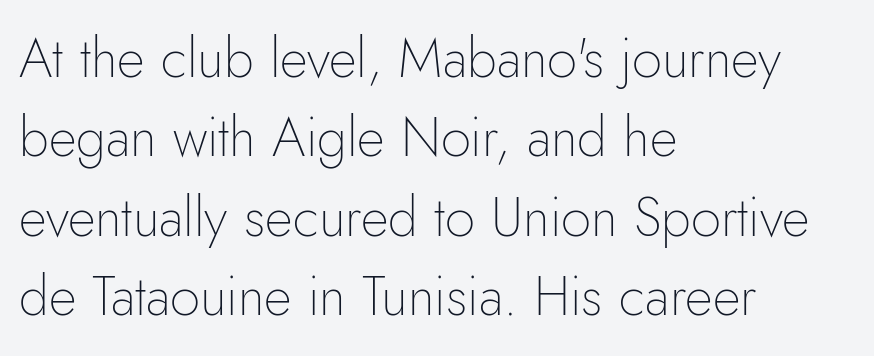
Q: Is the text bold? A: No.
Q: Is the text italic (slanted)? A: No, it is upright.
Q: Is the typeface a serif or a sans-serif typeface? A: Sans-serif.
Q: Is the text underlined? A: No.
Q: How is the paragraph aligned? A: Left-aligned.
Q: Is the spacing between letters normal or unusually wide? A: Normal.
Q: Is the spacing between lines tight, normal or loose? A: Normal.
Q: Width (condensed, normal, or wide)? A: Normal.
Q: Stroke contrast? A: Low.
Q: x-height? A: Small.
Q: Monospaced? A: No.
